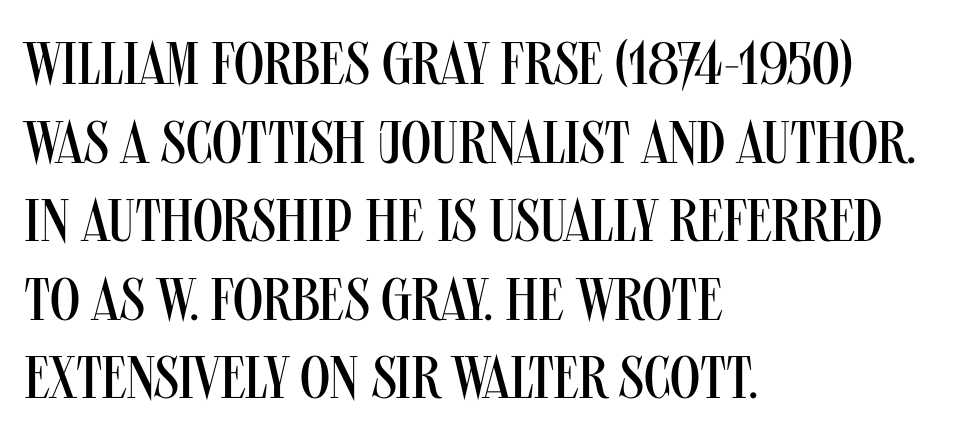
The image shows 60 px regular-weight, condensed sans-serif type, upright; set left-aligned, normal line spacing (1.31x), normal letter spacing, not underlined; medium stroke contrast and a large x-height.
